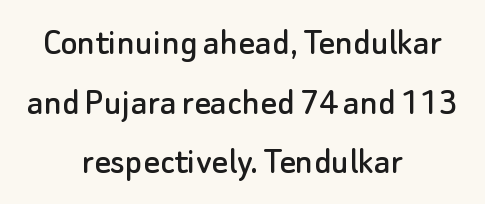
{"serif": "no", "italic": "no", "width": "normal", "stroke_contrast": "low", "x_height": "small", "monospaced": "no", "underline": "no", "align": "center", "line_spacing": "normal", "line_spacing_ratio": 1.49, "letter_spacing": "normal", "letter_spacing_em": 0.0, "glyph_px": 40}
